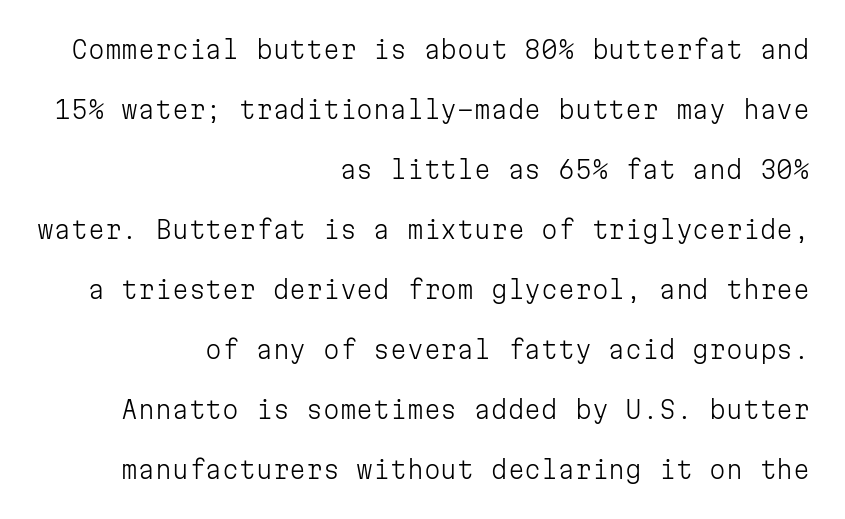
The image shows 24 px text type, upright; set right-aligned, loose line spacing (2.5x), normal letter spacing, not underlined.
